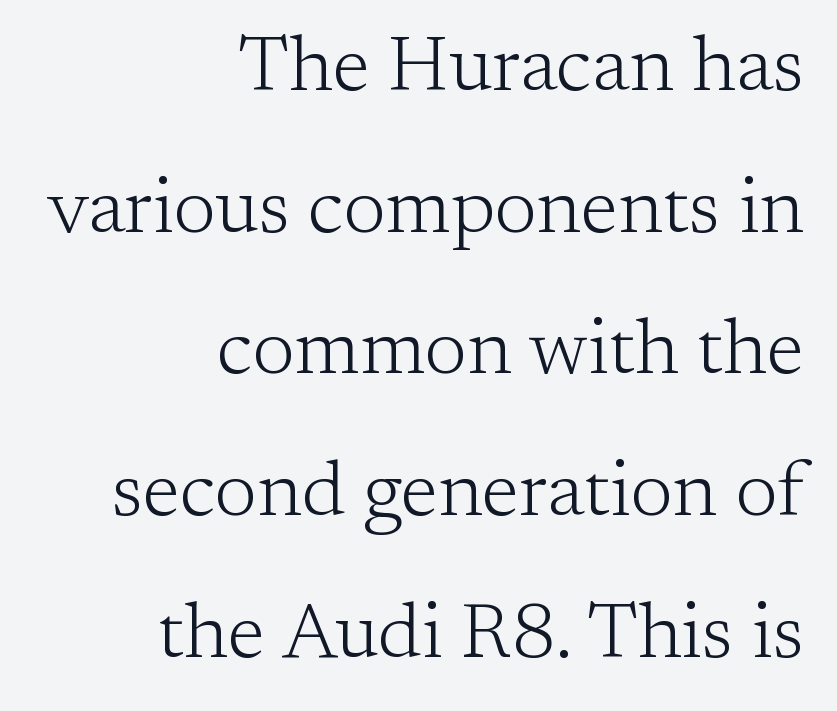
Q: Is the text bold? A: No.
Q: Is the text italic (slanted)? A: No, it is upright.
Q: Is the typeface a serif or a sans-serif typeface? A: Serif.
Q: Is the text underlined? A: No.
Q: How is the paragraph aligned? A: Right-aligned.
Q: Is the spacing between letters normal or unusually wide? A: Normal.
Q: Width (condensed, normal, or wide)? A: Normal.
Q: Stroke contrast? A: Low.
Q: x-height? A: Medium.
Q: Monospaced? A: No.
